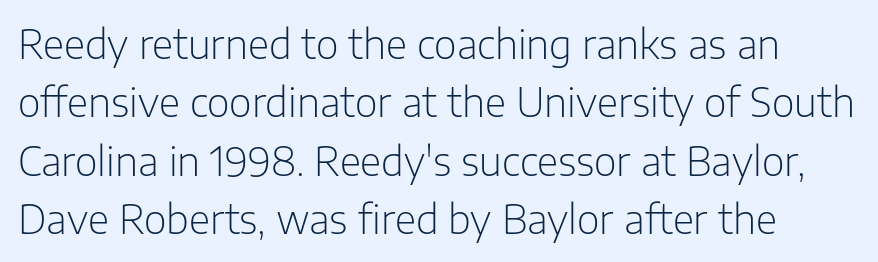
Q: Is the text bold? A: No.
Q: Is the text italic (slanted)? A: No, it is upright.
Q: Is the typeface a serif or a sans-serif typeface? A: Sans-serif.
Q: Is the text underlined? A: No.
Q: Is the spacing between letters normal or unusually wide? A: Normal.
Q: Is the spacing between lines tight, normal or loose? A: Normal.
Q: Width (condensed, normal, or wide)? A: Normal.
Q: Stroke contrast? A: Low.
Q: x-height? A: Medium.
Q: Monospaced? A: No.
